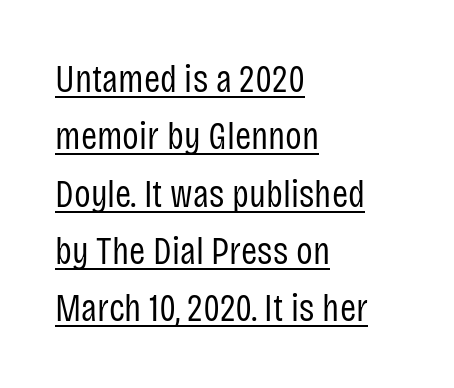
These characters rest on top of a visible drawn line. Is this a fixed-width face? No — the glyphs have proportional, varying widths. Honestly, the row spacing looks completely unremarkable. The characters display no serif detailing; their extremities are plain. Is the stroke heavy? The answer is a plain regular-or-lighter. The compositor pushed each line to the left boundary.
